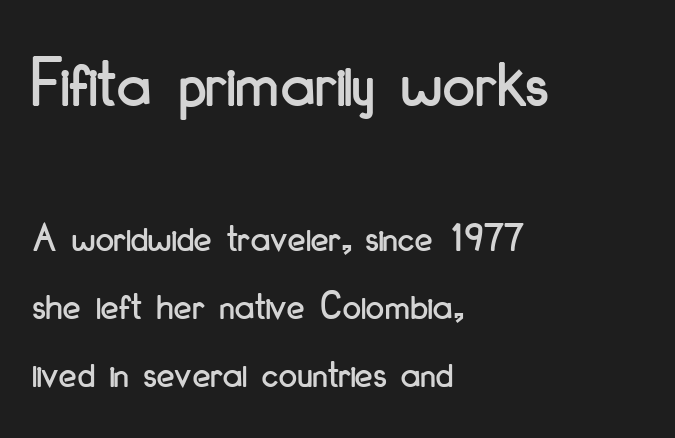
The image shows 72 px condensed sans-serif type, upright; set left-aligned, normal line spacing (1.65x), normal letter spacing, not underlined; the first (top) block is 1.76x larger; low stroke contrast and a small x-height.
